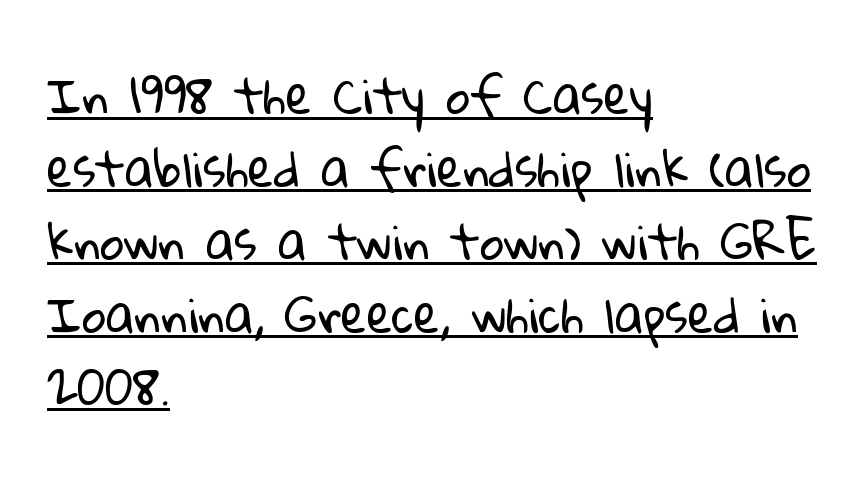
Q: Is the text bold? A: No.
Q: Is the typeface a serif or a sans-serif typeface? A: Sans-serif.
Q: Is the text underlined? A: Yes.
Q: How is the paragraph aligned? A: Left-aligned.
Q: Is the spacing between letters normal or unusually wide? A: Normal.
Q: Is the spacing between lines tight, normal or loose? A: Normal.
Q: Width (condensed, normal, or wide)? A: Normal.
Q: Stroke contrast? A: Low.
Q: x-height? A: Medium.
Q: Monospaced? A: No.
